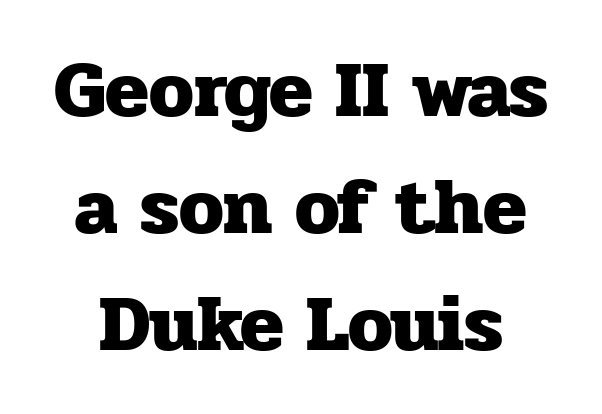
Q: Is the text bold? A: Yes.
Q: Is the text italic (slanted)? A: No, it is upright.
Q: Is the typeface a serif or a sans-serif typeface? A: Serif.
Q: Is the text underlined? A: No.
Q: How is the paragraph aligned? A: Centered.
Q: Is the spacing between letters normal or unusually wide? A: Normal.
Q: Is the spacing between lines tight, normal or loose? A: Normal.
Q: Width (condensed, normal, or wide)? A: Normal.
Q: Stroke contrast? A: Low.
Q: x-height? A: Medium.
Q: Monospaced? A: No.
